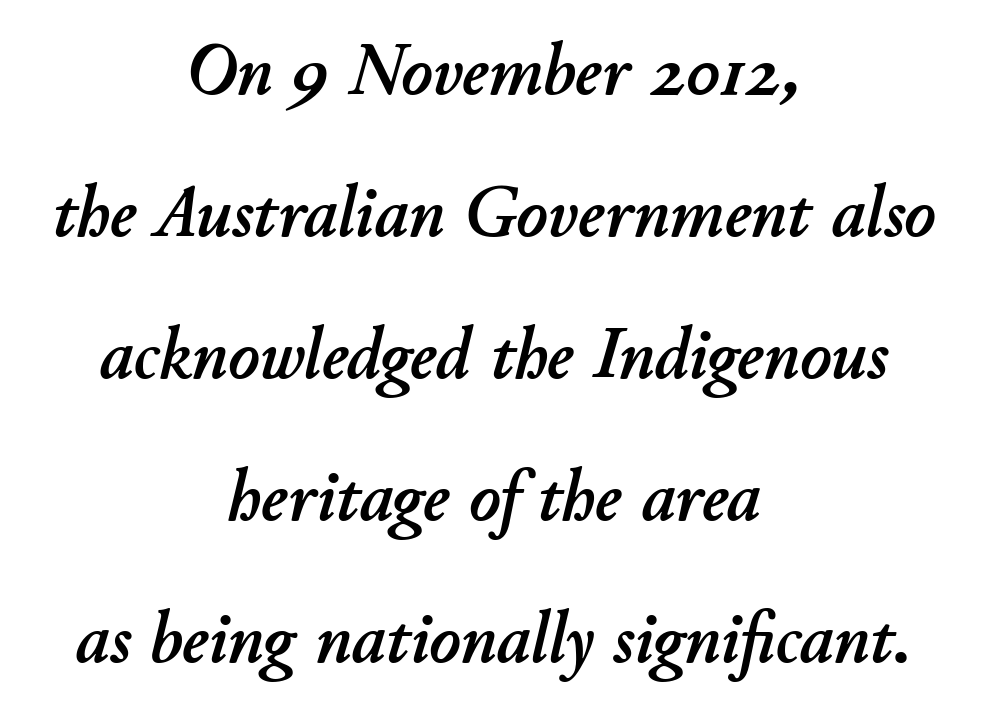
{"italic": "yes", "lean": "right", "slant_degrees": 11, "width": "normal", "stroke_contrast": "low", "x_height": "small", "monospaced": "no", "underline": "no", "align": "center", "line_spacing": "loose", "line_spacing_ratio": 1.92, "letter_spacing": "normal", "letter_spacing_em": 0.0, "glyph_px": 74}
